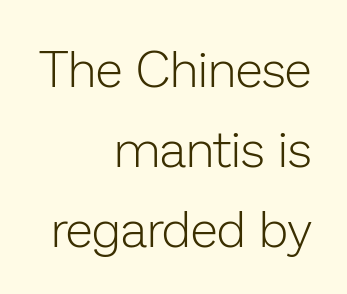
The image shows 50 px light sans-serif type, upright; set right-aligned, normal line spacing (1.6x), normal letter spacing, not underlined; low stroke contrast and a medium x-height.
